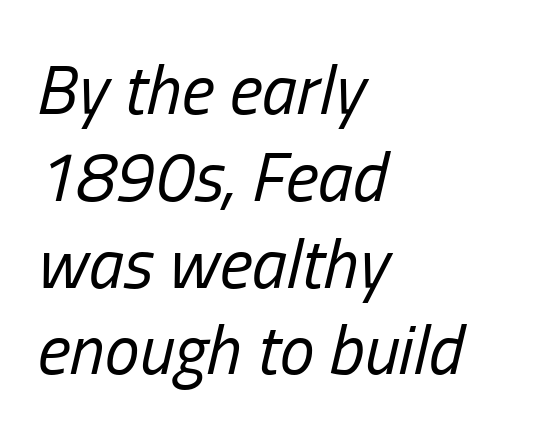
Q: Is the text bold? A: No.
Q: Is the text italic (slanted)? A: Yes, it leans right by about 13 degrees.
Q: Is the text underlined? A: No.
Q: How is the paragraph aligned? A: Left-aligned.
Q: Is the spacing between letters normal or unusually wide? A: Normal.
Q: Width (condensed, normal, or wide)? A: Condensed.
Q: Stroke contrast? A: Low.
Q: x-height? A: Medium.
Q: Monospaced? A: No.
